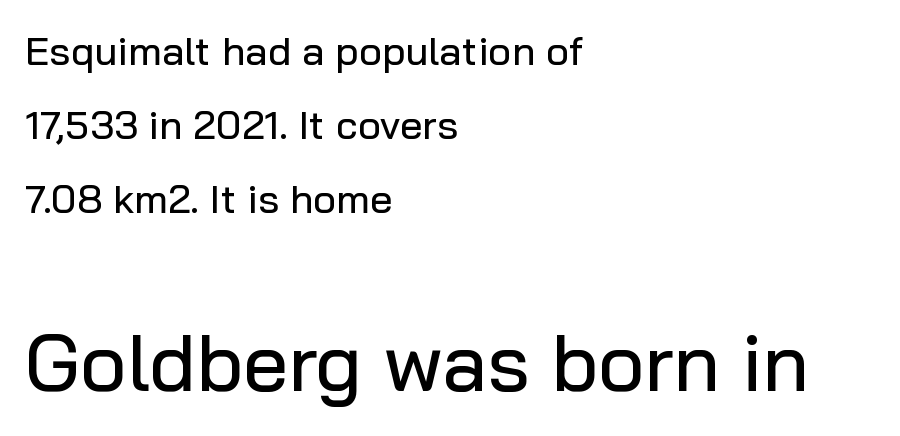
The image shows 80 px sans-serif type, upright; set left-aligned, line spacing 1.85x, normal letter spacing, not underlined; the second (bottom) block is 2.0x larger; low stroke contrast and a medium x-height.
